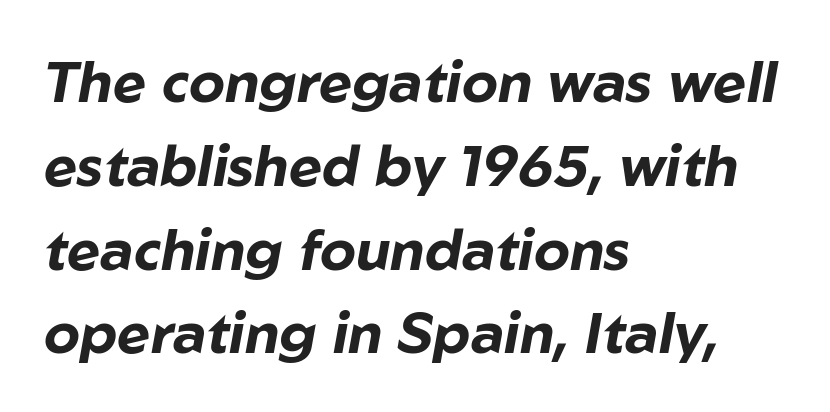
The image shows 57 px bold type, italic (leaning right); set left-aligned, normal line spacing (1.47x), normal letter spacing, not underlined; low stroke contrast and a medium x-height.
